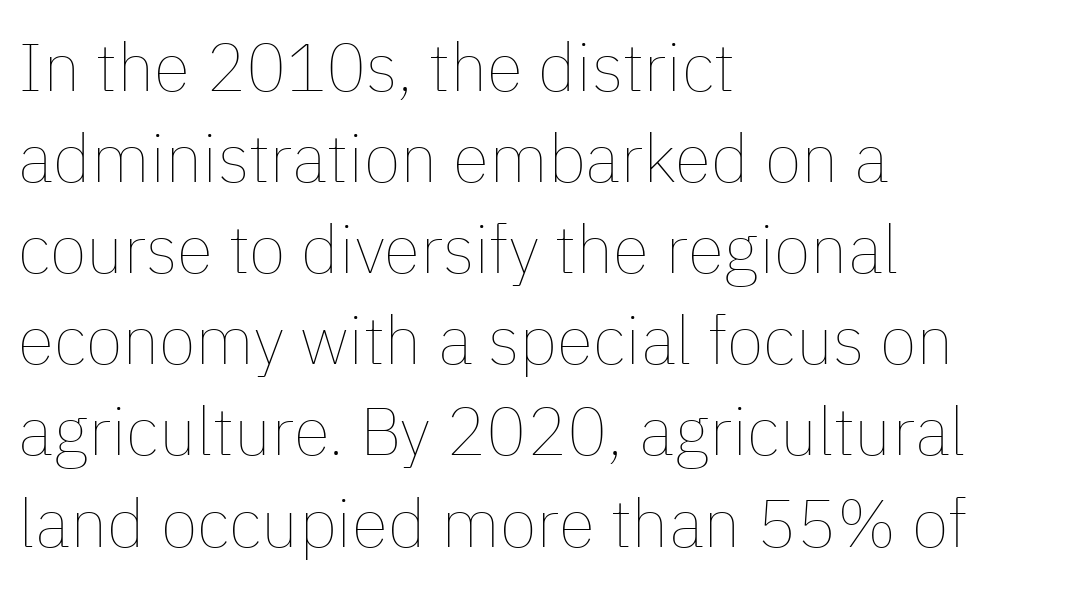
{"italic": "no", "bold": "no", "weight": "thin", "width": "normal", "stroke_contrast": "low", "x_height": "medium", "monospaced": "no", "underline": "no", "align": "left", "line_spacing": "normal", "line_spacing_ratio": 1.36, "letter_spacing": "normal", "letter_spacing_em": 0.0, "glyph_px": 67}
